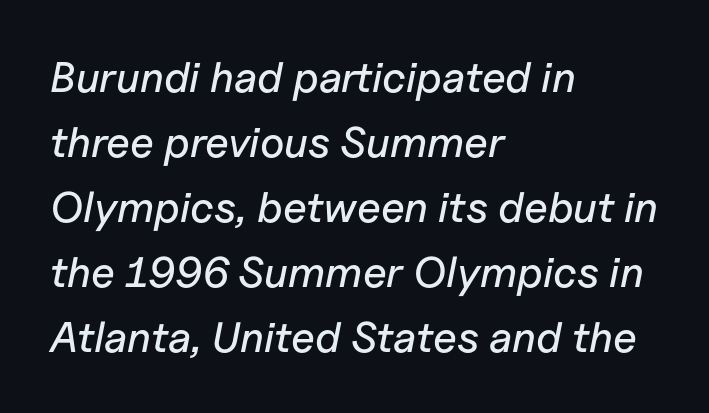
The image shows 43 px text type, italic (leaning right); set left-aligned, normal line spacing (1.51x), normal letter spacing, not underlined; low stroke contrast and a medium x-height.
